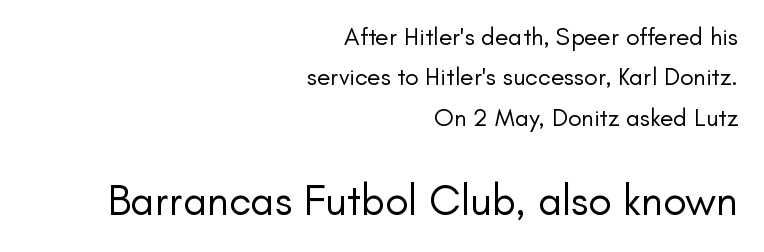
Q: Is the text bold? A: No.
Q: Is the text italic (slanted)? A: No, it is upright.
Q: Is the typeface a serif or a sans-serif typeface? A: Sans-serif.
Q: Is the text underlined? A: No.
Q: How is the paragraph aligned? A: Right-aligned.
Q: Is the spacing between letters normal or unusually wide? A: Normal.
Q: Is the spacing between lines tight, normal or loose? A: Normal.
Q: Which block of text is set in a larger size, the first (top) or the second (bottom)? A: The second (bottom) one.
Q: Width (condensed, normal, or wide)? A: Normal.
Q: Stroke contrast? A: Low.
Q: x-height? A: Small.
Q: Monospaced? A: No.
